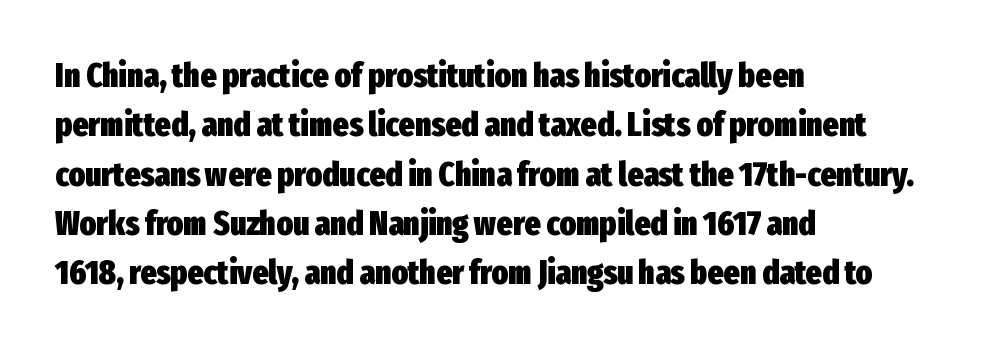
You can tell from the bare stems that sans-serif type was used. The line-height multiplier appears to be the usual default. These lines carry a lot of weight — the face is fully bold. Posture: upright roman.
